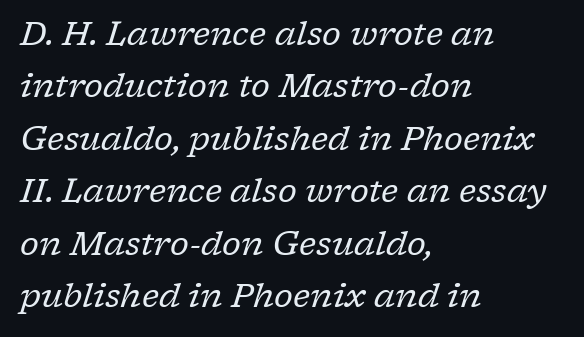
The image shows 33 px regular-weight serif type, italic (leaning right); set left-aligned, normal line spacing (1.59x), normal letter spacing, not underlined; low stroke contrast and a medium x-height.
